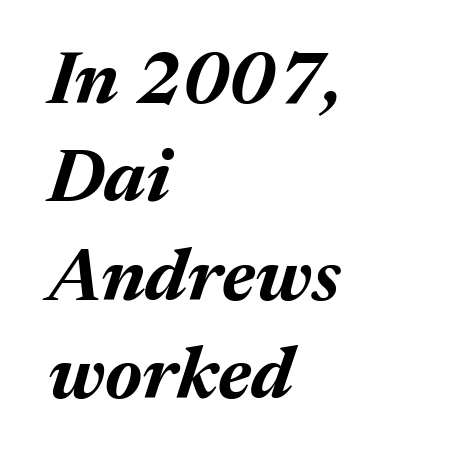
{"italic": "yes", "lean": "right", "slant_degrees": 17, "bold": "yes", "weight": "bold", "width": "normal", "stroke_contrast": "medium", "x_height": "medium", "monospaced": "no", "underline": "no", "align": "left", "line_spacing": "normal", "line_spacing_ratio": 1.33, "letter_spacing": "normal", "letter_spacing_em": 0.0, "glyph_px": 74}
